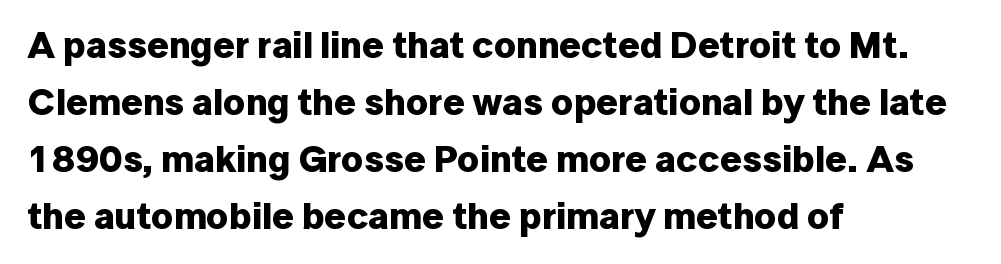
The image shows 38 px bold sans-serif type, upright; set left-aligned, normal line spacing (1.5x), normal letter spacing, not underlined; low stroke contrast and a medium x-height.
